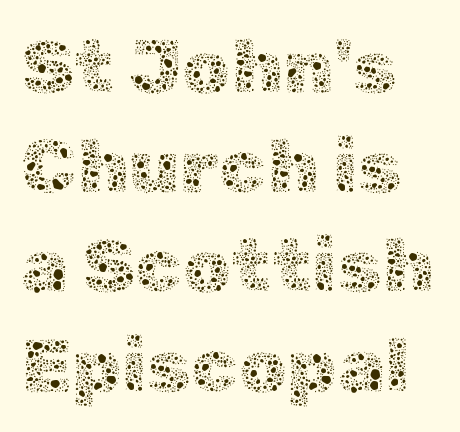
The image shows 76 px thin type, upright; set left-aligned, normal line spacing (1.31x), normal letter spacing, not underlined; a medium x-height.
